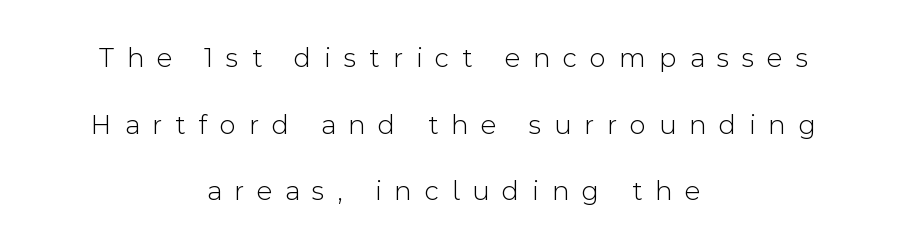
The image shows 28 px light sans-serif type, upright; set centered, loose line spacing (2.38x), unusually wide letter spacing (+0.47 em), not underlined; a medium x-height.
